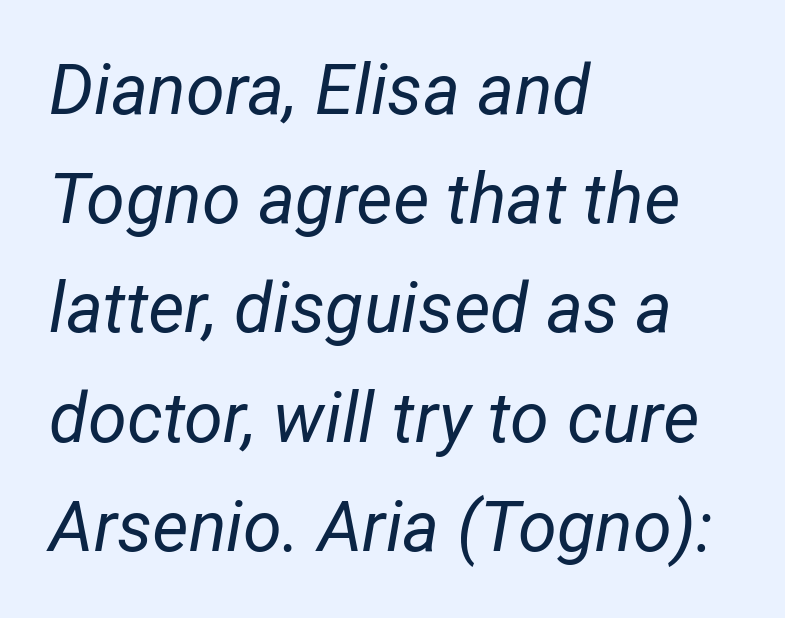
Glyph-to-glyph distance matches everyday printed text. This reads as an unemphasized weight, regular at the heaviest. The lines in this sample share a left origin and differ only in where they stop. This sample keeps an unexceptional amount of space between lines. The space beneath each line is pristine and unruled.
